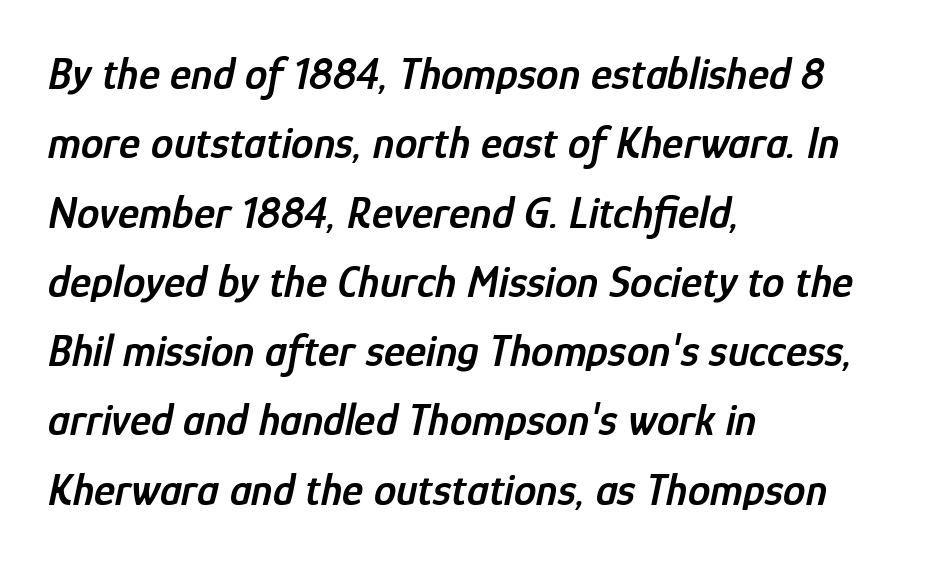
The image shows 45 px semibold, condensed type, italic (leaning right); set left-aligned, normal line spacing (1.54x), normal letter spacing, not underlined; low stroke contrast and a medium x-height.
